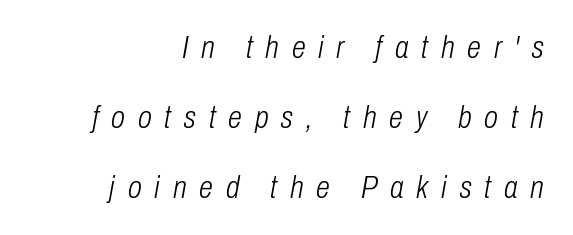
The image shows 32 px light, condensed type, italic (leaning right); set right-aligned, loose line spacing (2.19x), unusually wide letter spacing (+0.4 em), not underlined; low stroke contrast and a medium x-height.
